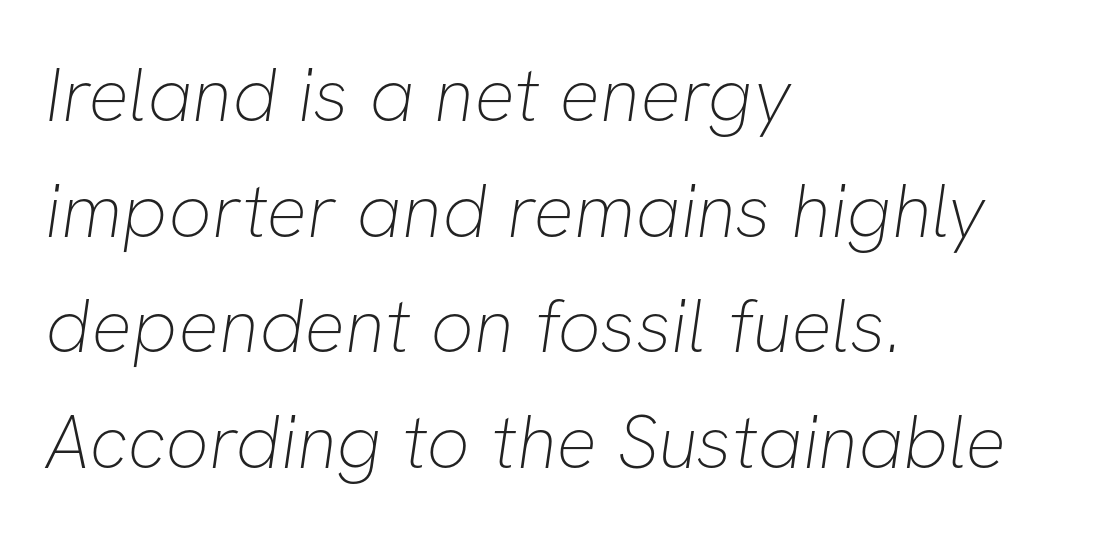
{"serif": "no", "bold": "no", "weight": "thin", "width": "normal", "stroke_contrast": "low", "x_height": "medium", "monospaced": "no", "underline": "no", "align": "left", "line_spacing": "normal", "line_spacing_ratio": 1.52, "letter_spacing": "normal", "letter_spacing_em": 0.0, "glyph_px": 76}
